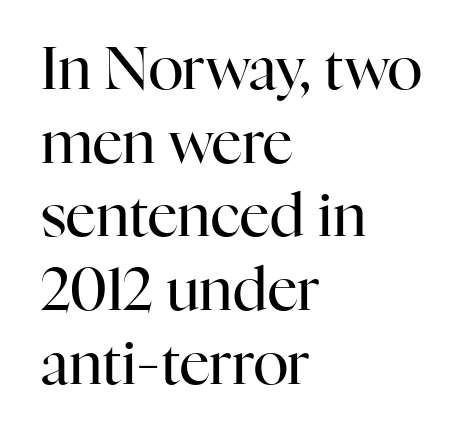
Q: Is the text bold? A: No.
Q: Is the text italic (slanted)? A: No, it is upright.
Q: Is the typeface a serif or a sans-serif typeface? A: Serif.
Q: Is the text underlined? A: No.
Q: How is the paragraph aligned? A: Left-aligned.
Q: Is the spacing between letters normal or unusually wide? A: Normal.
Q: Is the spacing between lines tight, normal or loose? A: Normal.
Q: Width (condensed, normal, or wide)? A: Normal.
Q: Stroke contrast? A: High.
Q: x-height? A: Medium.
Q: Monospaced? A: No.
